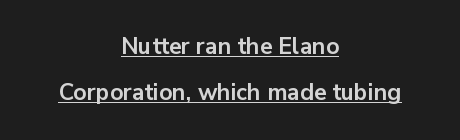
Q: Is the text bold? A: Yes.
Q: Is the text italic (slanted)? A: No, it is upright.
Q: Is the text underlined? A: Yes.
Q: How is the paragraph aligned? A: Centered.
Q: Is the spacing between letters normal or unusually wide? A: Normal.
Q: Is the spacing between lines tight, normal or loose? A: Loose.
